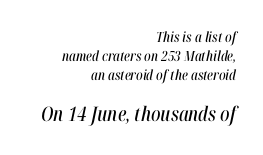
The image shows 20 px text type, italic (leaning right); set right-aligned, normal line spacing (1.34x), normal letter spacing, not underlined; the second (bottom) block is 1.43x larger.
